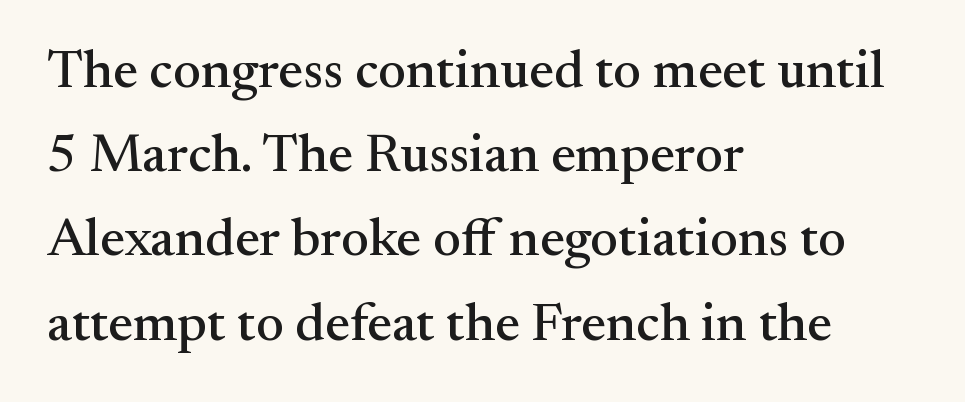
Descender tails drop into unmarked territory. The typography opts for an upright posture over an oblique one. Students, observe: this is what conventionally led text looks like. These lines keep a tight, regular rhythm from letter to letter. These lines are rendered in a variable-pitch font.
